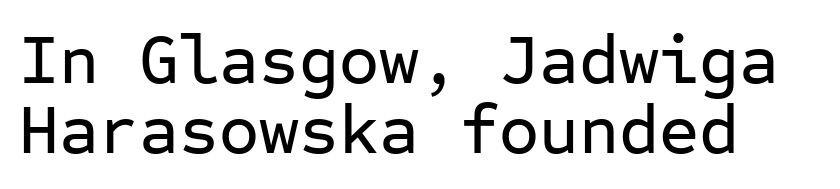
{"serif": "no", "italic": "no", "width": "normal", "stroke_contrast": "low", "x_height": "medium", "monospaced": "yes", "underline": "no", "align": "left", "line_spacing": "tight", "line_spacing_ratio": 1.02, "letter_spacing": "normal", "letter_spacing_em": 0.0, "glyph_px": 69}
